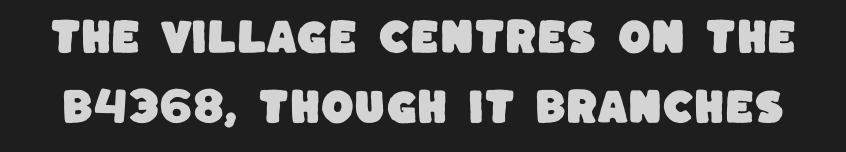
Q: Is the typeface a serif or a sans-serif typeface? A: Sans-serif.
Q: Is the text underlined? A: No.
Q: Is the spacing between letters normal or unusually wide? A: Normal.
Q: Width (condensed, normal, or wide)? A: Normal.
Q: Stroke contrast? A: Low.
Q: x-height? A: Large.
Q: Monospaced? A: No.
